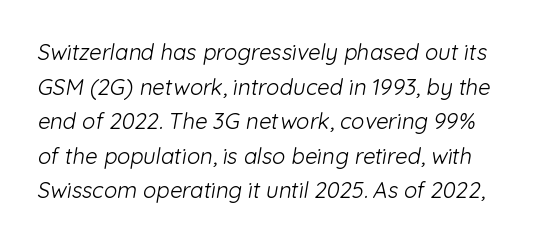
Beneath every word, the page is bare. Compared with typical body copy, the letter spacing here is the same. A normal amount of white space separates one row of letters from the next. Is the stroke heavy? The answer is a plain regular-or-lighter.
